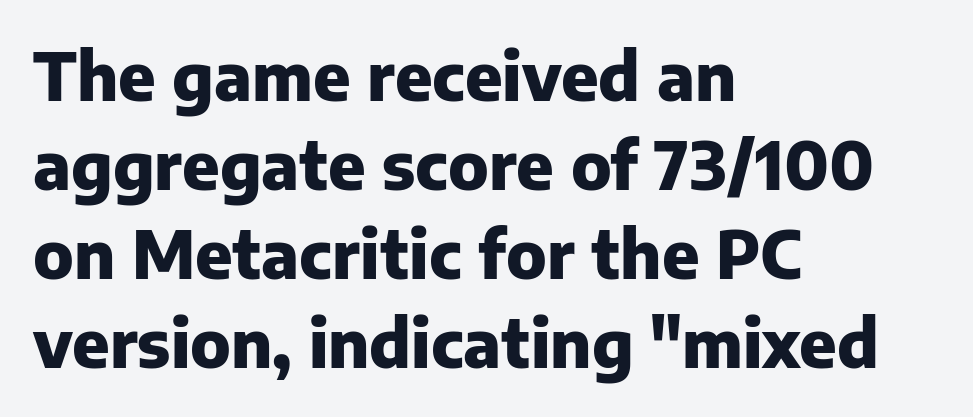
Q: Is the text bold? A: Yes.
Q: Is the text italic (slanted)? A: No, it is upright.
Q: Is the typeface a serif or a sans-serif typeface? A: Sans-serif.
Q: Is the text underlined? A: No.
Q: How is the paragraph aligned? A: Left-aligned.
Q: Is the spacing between letters normal or unusually wide? A: Normal.
Q: Is the spacing between lines tight, normal or loose? A: Normal.
Q: Width (condensed, normal, or wide)? A: Normal.
Q: Stroke contrast? A: Low.
Q: x-height? A: Medium.
Q: Monospaced? A: No.
